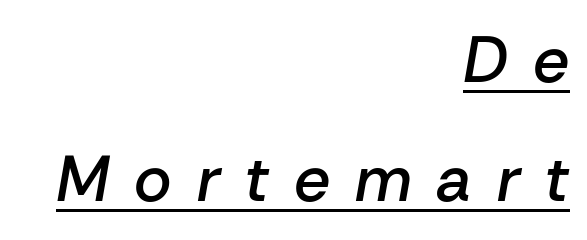
{"italic": "yes", "lean": "right", "slant_degrees": 10, "bold": "semi", "weight": "semibold", "width": "normal", "stroke_contrast": "low", "x_height": "medium", "monospaced": "no", "underline": "yes", "align": "right", "line_spacing_ratio": 1.86, "letter_spacing": "wide", "letter_spacing_em": 0.39, "glyph_px": 64}
